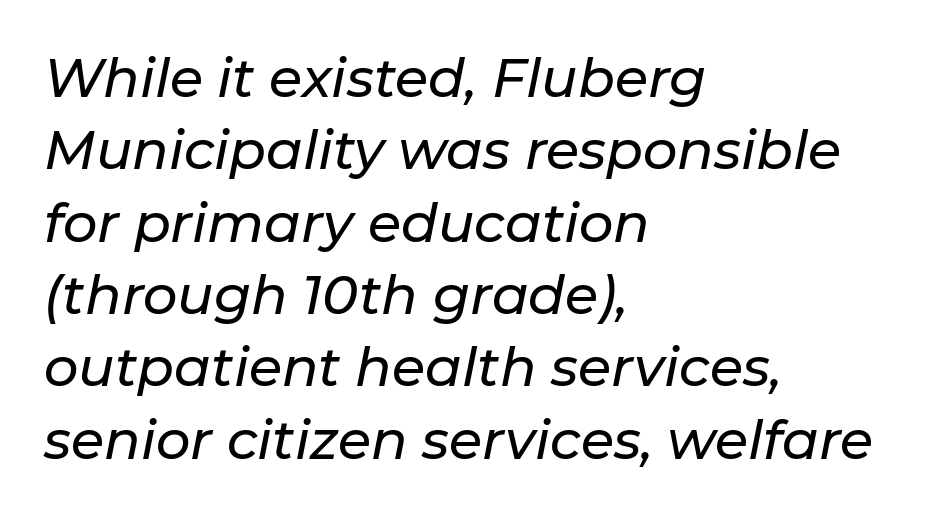
{"italic": "yes", "lean": "right", "slant_degrees": 11, "width": "normal", "stroke_contrast": "low", "x_height": "medium", "monospaced": "no", "underline": "no", "align": "left", "line_spacing": "normal", "line_spacing_ratio": 1.34, "letter_spacing": "normal", "letter_spacing_em": 0.0, "glyph_px": 54}
